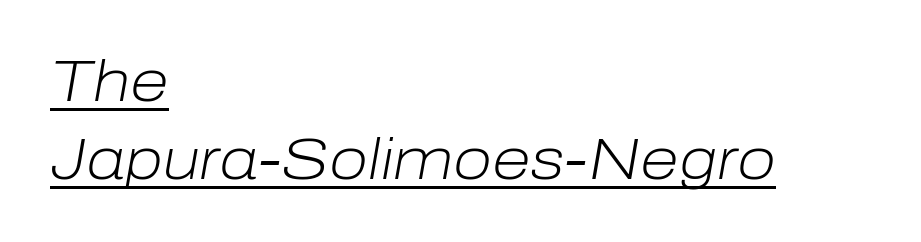
{"italic": "yes", "lean": "right", "slant_degrees": 10, "bold": "no", "weight": "light", "width": "normal", "stroke_contrast": "low", "x_height": "medium", "monospaced": "no", "underline": "yes", "align": "left", "line_spacing": "normal", "line_spacing_ratio": 1.37, "letter_spacing": "normal", "letter_spacing_em": 0.0, "glyph_px": 57}
